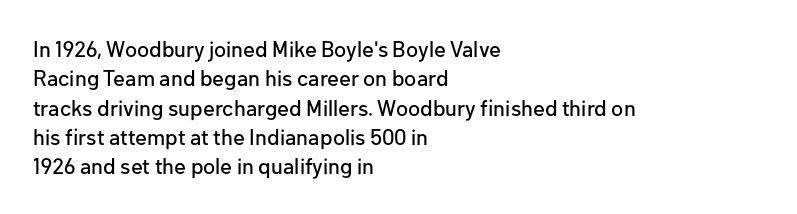
{"italic": "no", "underline": "no", "align": "left", "line_spacing": "normal", "line_spacing_ratio": 1.33, "letter_spacing": "normal", "letter_spacing_em": 0.0, "glyph_px": 22}
